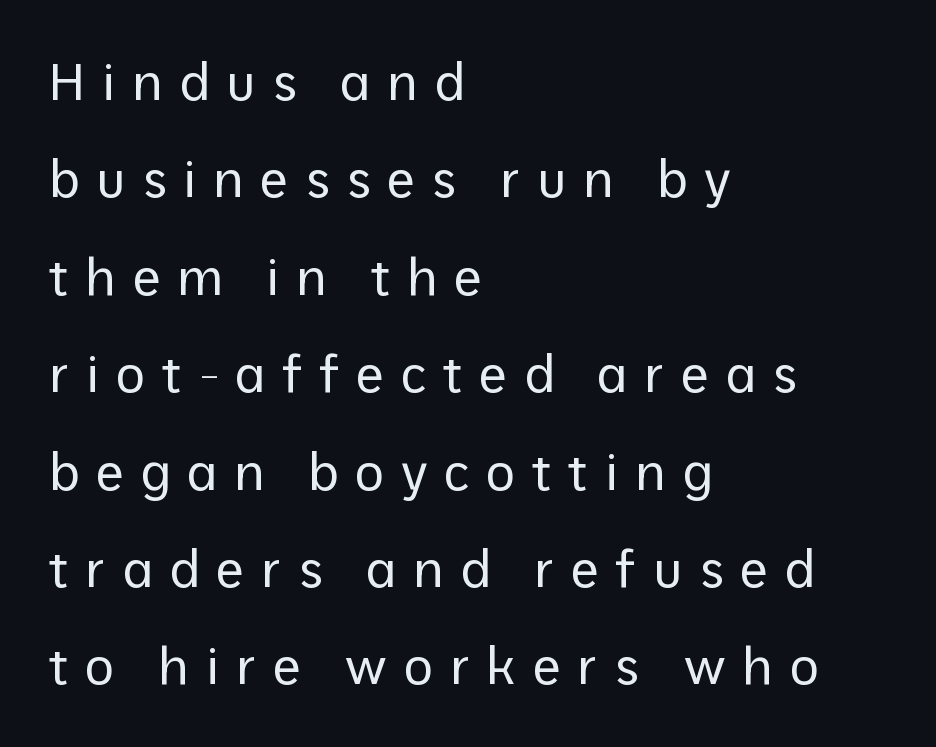
Q: Is the text bold? A: No.
Q: Is the text italic (slanted)? A: No, it is upright.
Q: Is the typeface a serif or a sans-serif typeface? A: Sans-serif.
Q: Is the text underlined? A: No.
Q: How is the paragraph aligned? A: Left-aligned.
Q: Is the spacing between letters normal or unusually wide? A: Unusually wide.
Q: Is the spacing between lines tight, normal or loose? A: Loose.
Q: Width (condensed, normal, or wide)? A: Normal.
Q: Stroke contrast? A: Low.
Q: x-height? A: Medium.
Q: Monospaced? A: No.
